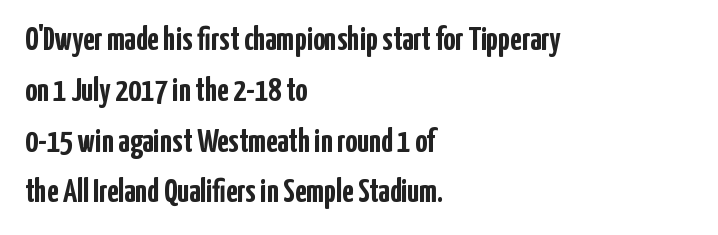
This rendering leaves character spacing at its baseline value. Underline: absent. Layout note: lines flush left. The face used here is proportionally spaced, like ordinary book or web type. You can tell from the bare stems that sans-serif type was used.
